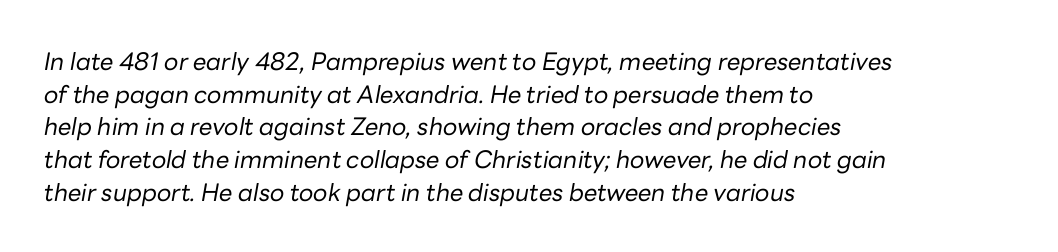
Descenders hang freely into open space. Notice how the passage keeps a crisp vertical edge on the left only. The letterforms sit at book weight or below. Students, note that the glyphs here touch the page at normal intervals. When letters slant like this, we call the style italic. Is there much room between lines? A standard amount, neither cramped nor airy.
